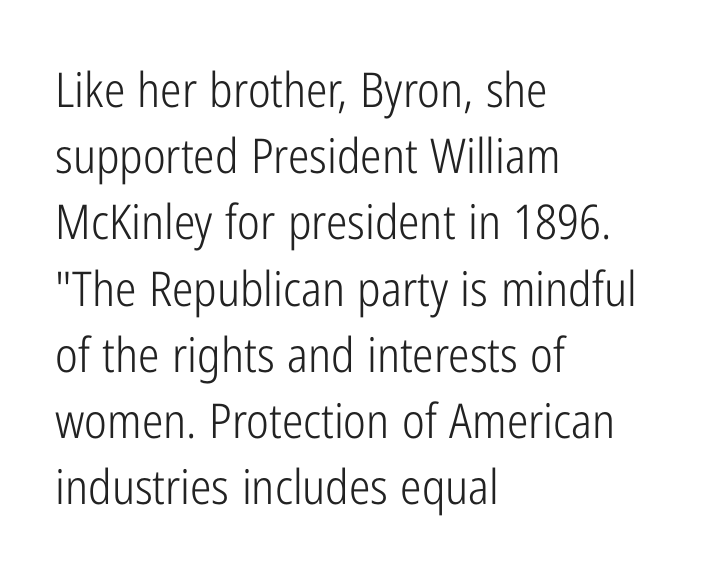
Q: Is the text bold? A: No.
Q: Is the text italic (slanted)? A: No, it is upright.
Q: Is the typeface a serif or a sans-serif typeface? A: Sans-serif.
Q: Is the text underlined? A: No.
Q: How is the paragraph aligned? A: Left-aligned.
Q: Is the spacing between letters normal or unusually wide? A: Normal.
Q: Is the spacing between lines tight, normal or loose? A: Normal.
Q: Width (condensed, normal, or wide)? A: Condensed.
Q: Stroke contrast? A: Low.
Q: x-height? A: Medium.
Q: Monospaced? A: No.
